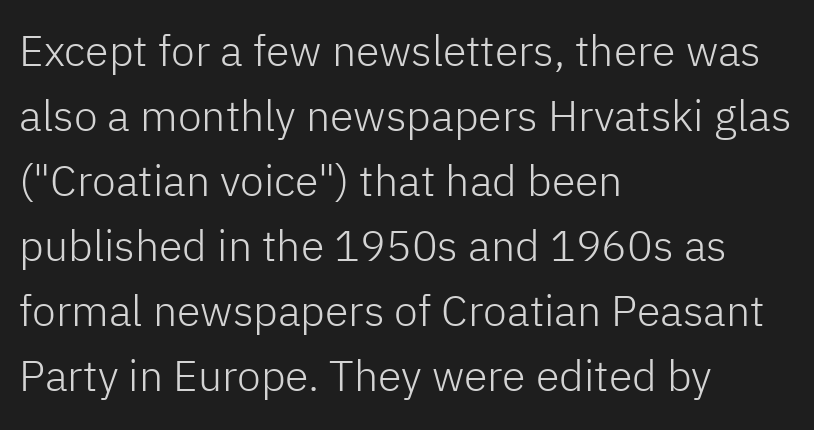
Q: Is the text bold? A: No.
Q: Is the text italic (slanted)? A: No, it is upright.
Q: Is the typeface a serif or a sans-serif typeface? A: Sans-serif.
Q: Is the text underlined? A: No.
Q: How is the paragraph aligned? A: Left-aligned.
Q: Is the spacing between letters normal or unusually wide? A: Normal.
Q: Is the spacing between lines tight, normal or loose? A: Normal.
Q: Width (condensed, normal, or wide)? A: Normal.
Q: Stroke contrast? A: Low.
Q: x-height? A: Medium.
Q: Monospaced? A: No.
